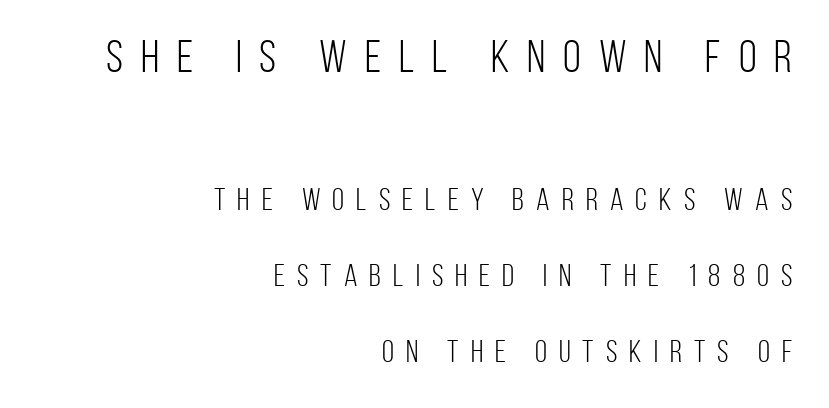
The image shows 46 px light, condensed sans-serif type, upright; set right-aligned, loose line spacing (2.45x), unusually wide letter spacing (+0.39 em), not underlined; the first (top) block is 1.48x larger; low stroke contrast and a large x-height.
